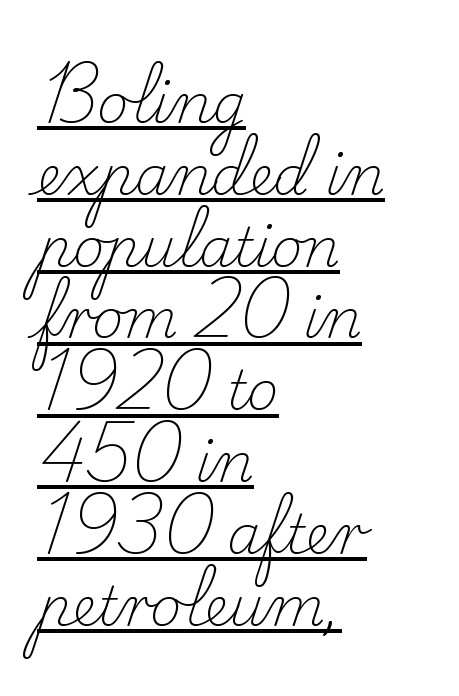
{"serif": "yes", "bold": "no", "weight": "light", "width": "normal", "stroke_contrast": "low", "x_height": "small", "monospaced": "no", "underline": "yes", "align": "left", "line_spacing": "normal", "line_spacing_ratio": 1.33, "letter_spacing": "normal", "letter_spacing_em": 0.0, "glyph_px": 54}
